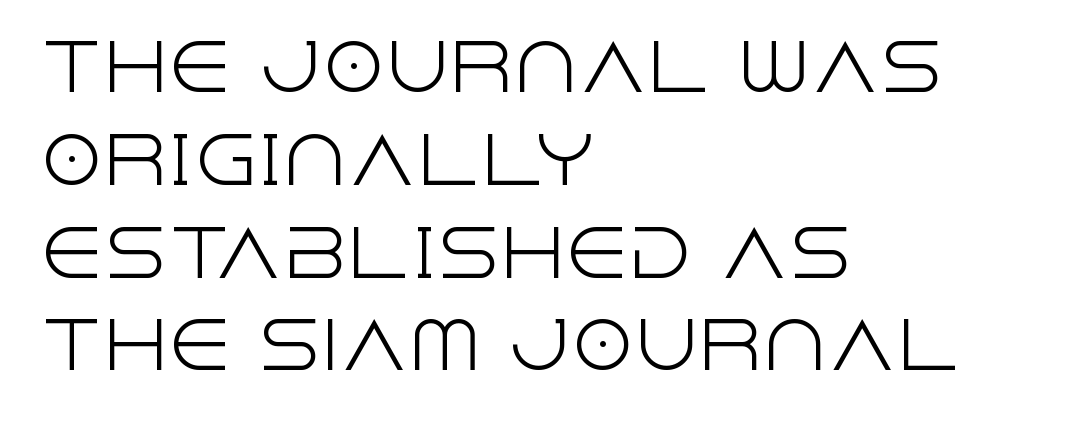
Beneath every word, the page is bare. Leading matches the norm, producing a regular column. What stands out about the letter spacing? Nothing — it is the standard amount. The rag falls on the right side of this text block. Weight: regular or lighter.
